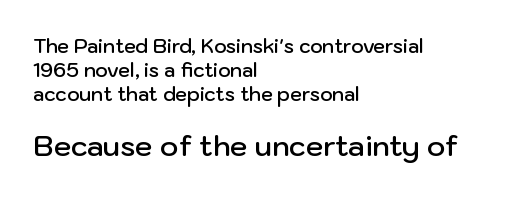
Q: Is the text bold? A: Semi-bold.
Q: Is the text italic (slanted)? A: No, it is upright.
Q: Is the typeface a serif or a sans-serif typeface? A: Sans-serif.
Q: Is the text underlined? A: No.
Q: How is the paragraph aligned? A: Left-aligned.
Q: Is the spacing between letters normal or unusually wide? A: Normal.
Q: Is the spacing between lines tight, normal or loose? A: Normal.
Q: Which block of text is set in a larger size, the first (top) or the second (bottom)? A: The second (bottom) one.
Q: Width (condensed, normal, or wide)? A: Normal.
Q: Stroke contrast? A: Low.
Q: x-height? A: Medium.
Q: Monospaced? A: No.
